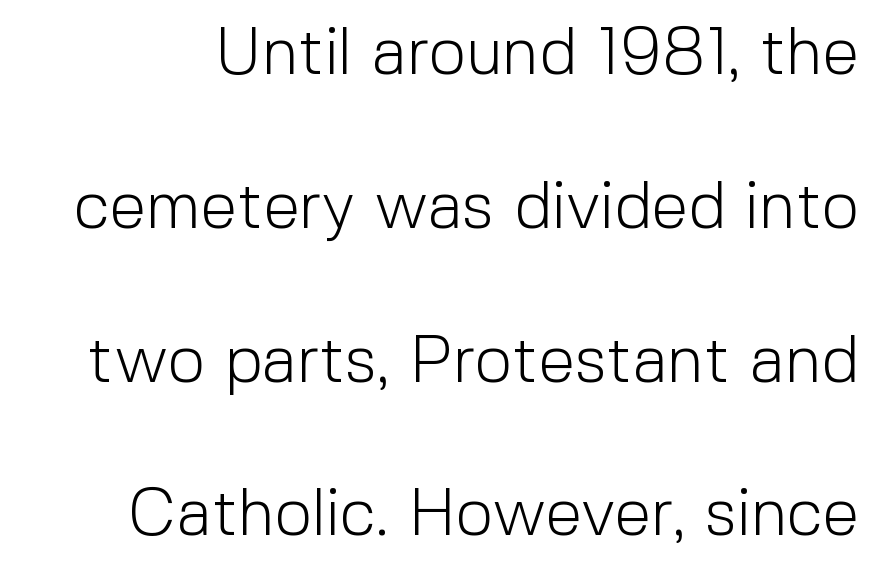
A roman cut, with each character standing at attention. Spacing between characters is what you'd get straight out of the box. Vertically, the passage feels expansive, rows floating well apart. Check under the words: just untouched page.
